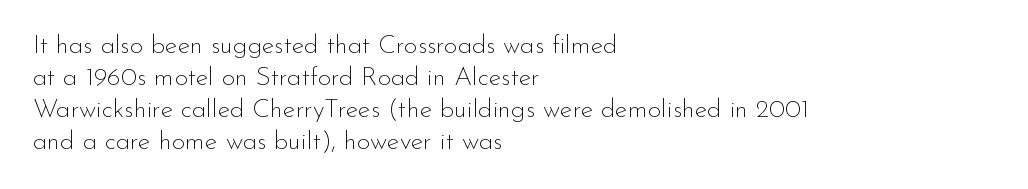
{"italic": "no", "bold": "no", "underline": "no", "align": "left", "line_spacing_ratio": 1.23, "letter_spacing": "normal", "letter_spacing_em": 0.0, "glyph_px": 26}
